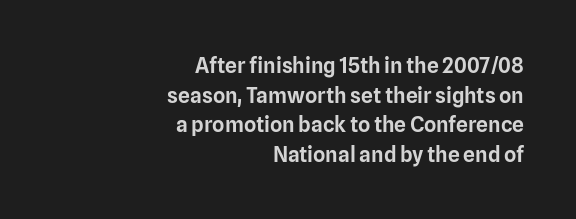
Q: Is the text italic (slanted)? A: No, it is upright.
Q: Is the text underlined? A: No.
Q: How is the paragraph aligned? A: Right-aligned.
Q: Is the spacing between letters normal or unusually wide? A: Normal.
Q: Is the spacing between lines tight, normal or loose? A: Normal.
